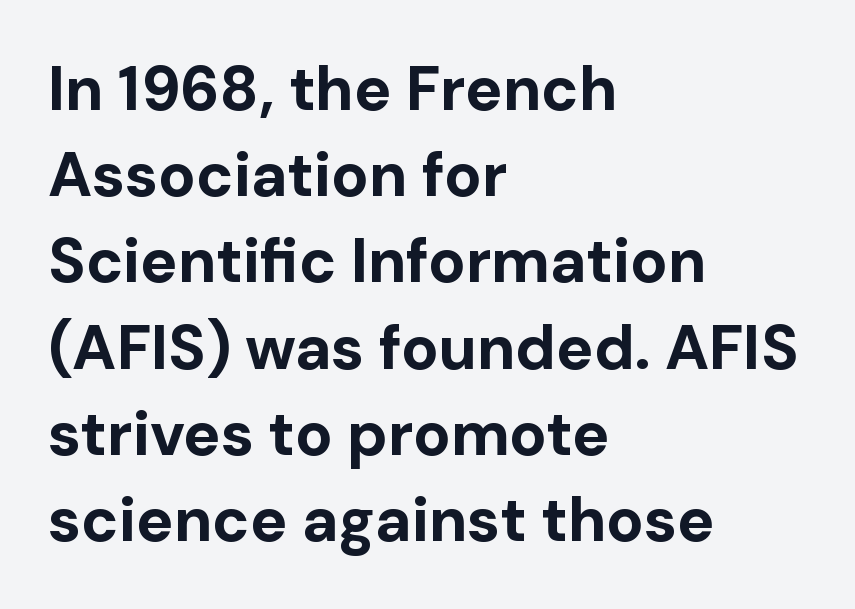
The image shows 62 px bold sans-serif type, upright; set left-aligned, normal line spacing (1.39x), normal letter spacing, not underlined; low stroke contrast and a medium x-height.
